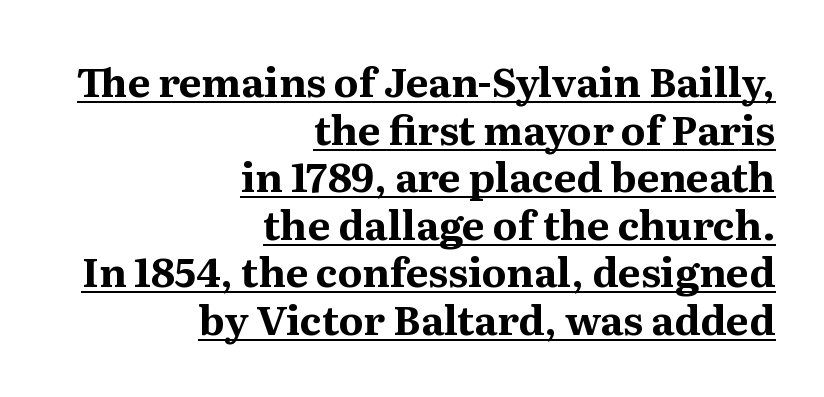
Q: Is the text bold? A: Yes.
Q: Is the text italic (slanted)? A: No, it is upright.
Q: Is the typeface a serif or a sans-serif typeface? A: Serif.
Q: Is the text underlined? A: Yes.
Q: How is the paragraph aligned? A: Right-aligned.
Q: Is the spacing between letters normal or unusually wide? A: Normal.
Q: Width (condensed, normal, or wide)? A: Normal.
Q: Stroke contrast? A: Medium.
Q: x-height? A: Medium.
Q: Monospaced? A: No.
